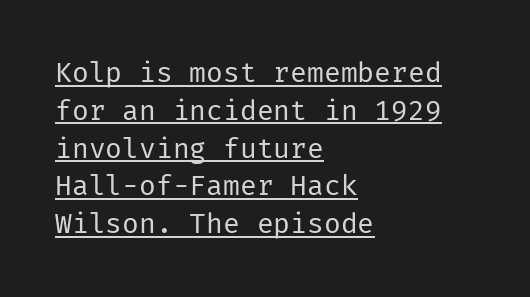
{"serif": "no", "italic": "no", "bold": "no", "weight": "regular", "width": "normal", "stroke_contrast": "low", "x_height": "medium", "underline": "yes", "align": "left", "line_spacing": "normal", "line_spacing_ratio": 1.35, "letter_spacing": "normal", "letter_spacing_em": 0.0, "glyph_px": 28}
